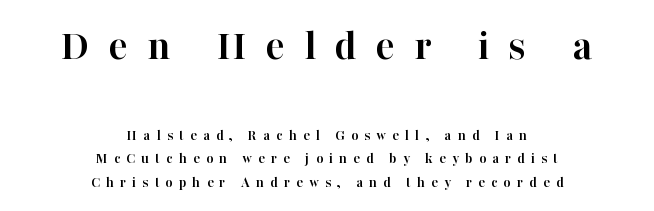
Q: Is the text bold? A: Yes.
Q: Is the text italic (slanted)? A: No, it is upright.
Q: Is the typeface a serif or a sans-serif typeface? A: Serif.
Q: Is the text underlined? A: No.
Q: How is the paragraph aligned? A: Centered.
Q: Is the spacing between letters normal or unusually wide? A: Unusually wide.
Q: Is the spacing between lines tight, normal or loose? A: Normal.
Q: Which block of text is set in a larger size, the first (top) or the second (bottom)? A: The first (top) one.
Q: Width (condensed, normal, or wide)? A: Normal.
Q: Stroke contrast? A: High.
Q: x-height? A: Medium.
Q: Monospaced? A: No.
